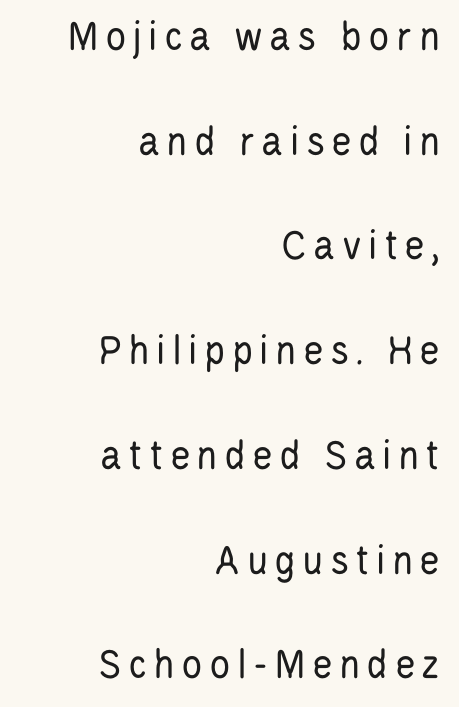
{"serif": "no", "italic": "no", "bold": "no", "weight": "regular", "width": "condensed", "stroke_contrast": "low", "x_height": "large", "monospaced": "no", "underline": "no", "align": "right", "line_spacing": "loose", "line_spacing_ratio": 2.38, "glyph_px": 44}
